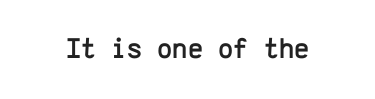
Here the designer chose a console-style face with uniform glyph widths. Characters remain perfectly vertical along every line. A typesetter would call this zero additional tracking. Stroke terminals: plain, sans-serif. The foot of each line stays bare and open.
